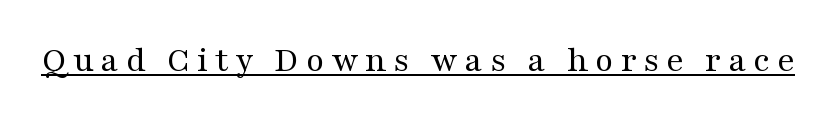
Q: Is the text bold? A: No.
Q: Is the text italic (slanted)? A: No, it is upright.
Q: Is the typeface a serif or a sans-serif typeface? A: Serif.
Q: Is the text underlined? A: Yes.
Q: Width (condensed, normal, or wide)? A: Wide.
Q: Stroke contrast? A: Medium.
Q: x-height? A: Medium.
Q: Monospaced? A: No.
